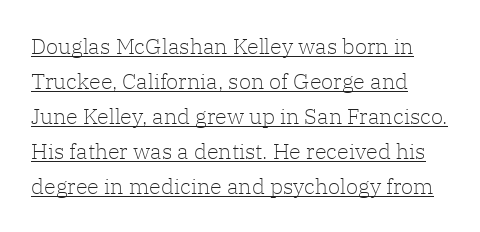
The image shows 22 px text type, upright; set normal line spacing (1.59x), normal letter spacing, underlined.
